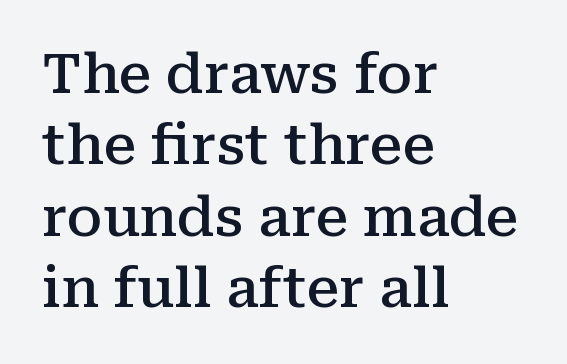
The image shows 55 px semibold serif type, upright; set left-aligned, normal line spacing (1.3x), normal letter spacing, not underlined; medium stroke contrast and a medium x-height.
